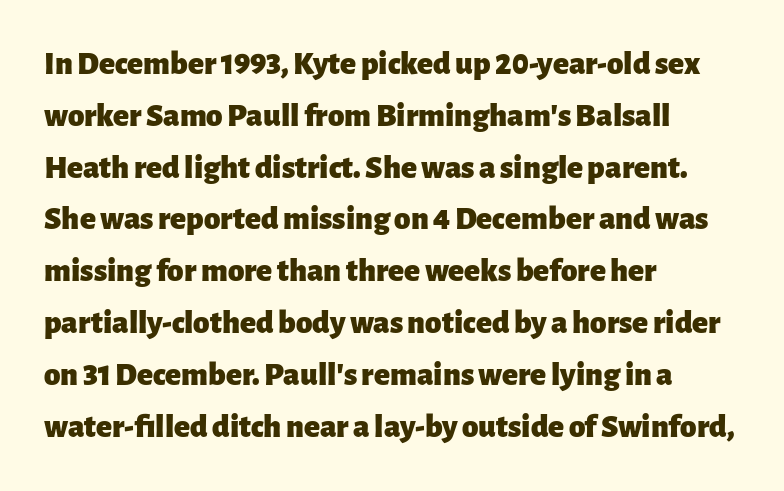
Notice how the stems are strictly vertical — no italics here. The rendering uses a moderate line-height, typical for paragraphs. Is the type bold? Yes — the strokes are clearly thick and heavy. The tracking reads as untouched default to a designer's eye. The strip under each line holds only bare page.
